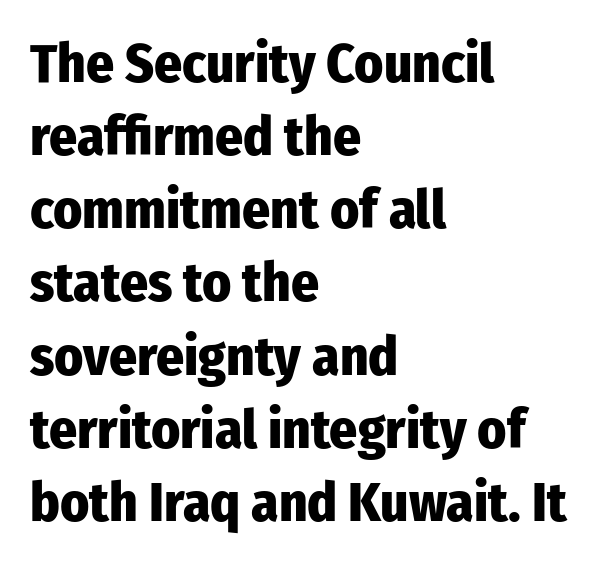
The paragraph shown leans on its left margin. Does the leading feel generous? No, just average. When letters stand straight like this, we call the style roman or upright. Stroke terminals: plain, sans-serif. Students, note that the glyphs here touch the page at normal intervals.
